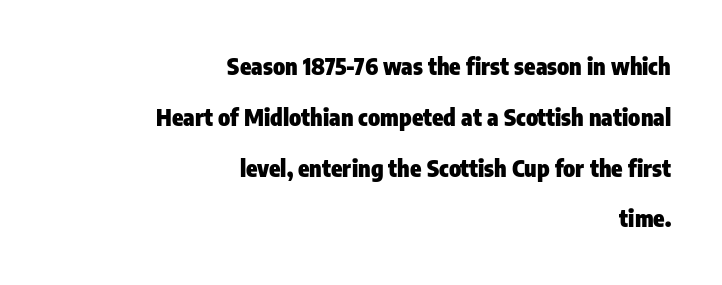
The image shows 23 px bold type, upright; set right-aligned, loose line spacing (2.21x), normal letter spacing, not underlined.
